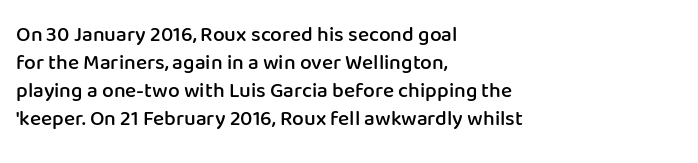
Q: Is the text bold? A: Semi-bold.
Q: Is the text italic (slanted)? A: No, it is upright.
Q: Is the text underlined? A: No.
Q: How is the paragraph aligned? A: Left-aligned.
Q: Is the spacing between letters normal or unusually wide? A: Normal.
Q: Is the spacing between lines tight, normal or loose? A: Normal.
